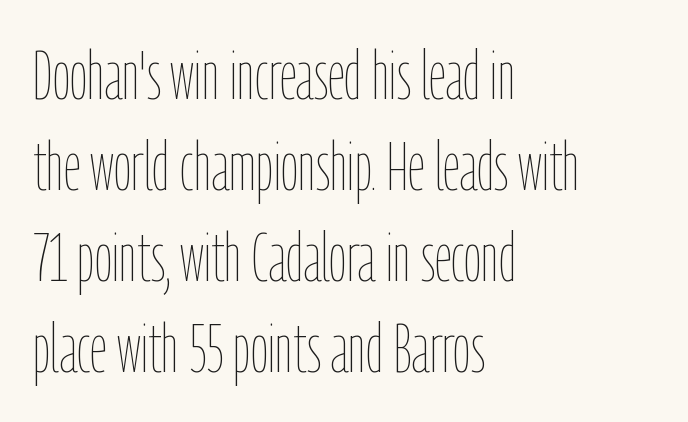
{"italic": "no", "bold": "no", "weight": "thin", "width": "condensed", "stroke_contrast": "low", "x_height": "medium", "monospaced": "no", "underline": "no", "align": "left", "line_spacing": "normal", "line_spacing_ratio": 1.34, "letter_spacing": "normal", "letter_spacing_em": 0.0, "glyph_px": 68}
